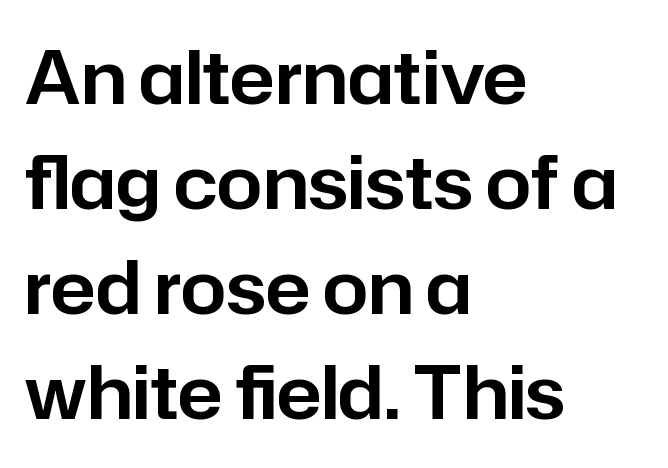
{"serif": "no", "italic": "no", "width": "normal", "stroke_contrast": "low", "x_height": "medium", "monospaced": "no", "underline": "no", "align": "left", "line_spacing": "normal", "line_spacing_ratio": 1.44, "letter_spacing": "normal", "letter_spacing_em": 0.0, "glyph_px": 73}
